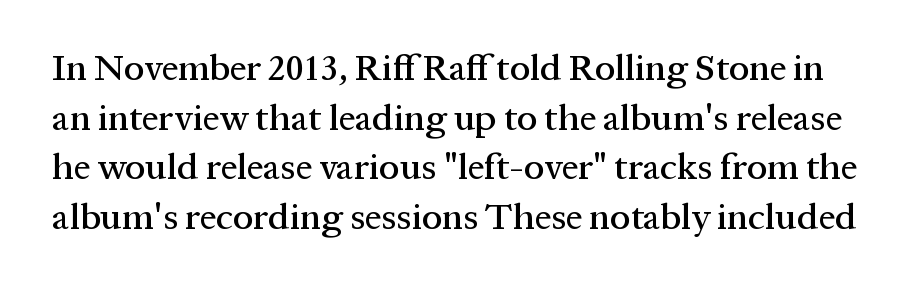
The image shows 37 px serif type, upright; set normal line spacing (1.34x), normal letter spacing, not underlined; medium stroke contrast and a medium x-height.
